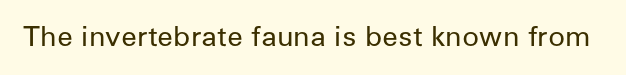
The image shows 28 px regular-weight sans-serif type, upright; set normal letter spacing, not underlined; low stroke contrast and a medium x-height.
